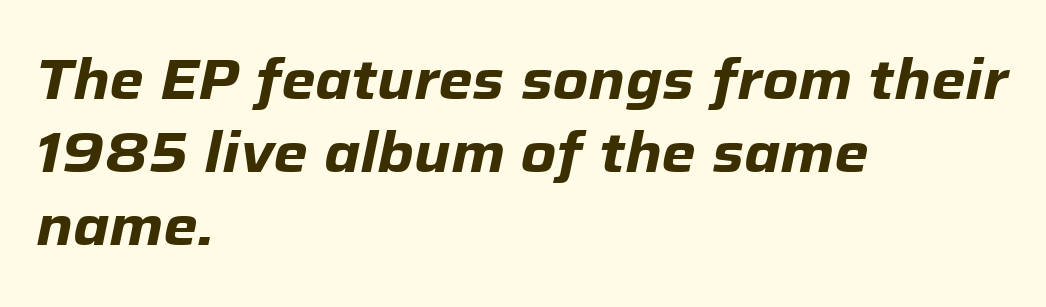
The image shows 55 px heavy type, italic (leaning right); set left-aligned, normal line spacing (1.33x), normal letter spacing, not underlined; low stroke contrast and a medium x-height.
